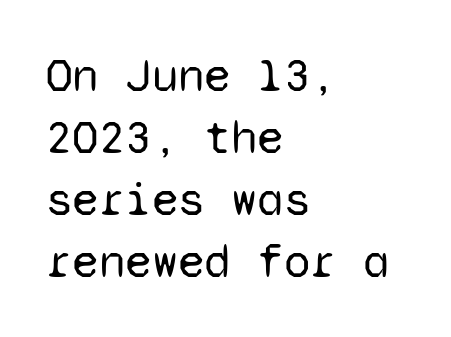
Regular leading. The characters are drawn with everyday or finer stroke widths. In CSS terms this would be text-align: left. Ordinary non-slanted type is in use. A clean baseline with only descenders dipping below it. Spacing between characters is what you'd get straight out of the box.
